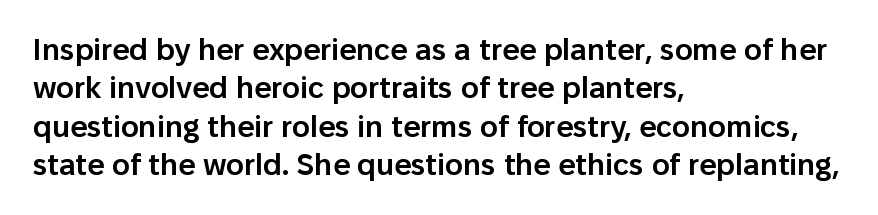
{"serif": "no", "italic": "no", "bold": "semi", "weight": "semibold", "width": "normal", "stroke_contrast": "low", "x_height": "medium", "monospaced": "no", "underline": "no", "align": "left", "line_spacing": "normal", "line_spacing_ratio": 1.28, "letter_spacing": "normal", "letter_spacing_em": 0.0, "glyph_px": 30}
